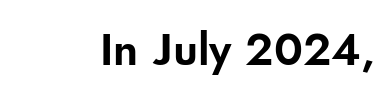
The image shows 45 px sans-serif type, upright; set normal letter spacing, not underlined; low stroke contrast and a small x-height.
